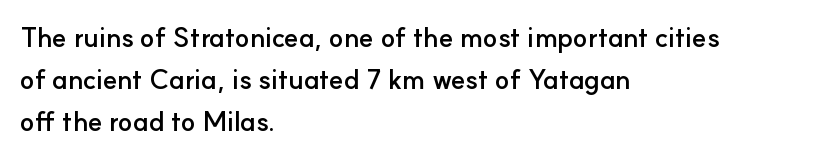
The face used here has the dense, thick strokes of a bold. Students, observe: this is what conventionally led text looks like. Notice how the stems are strictly vertical — no italics here. The setting favours the left margin, as ordinary paragraphs usually do.
